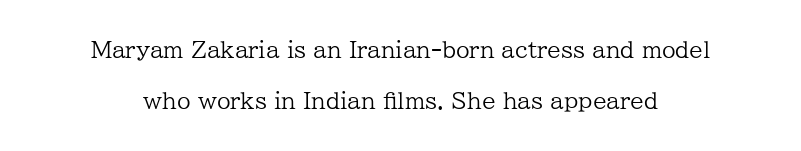
Q: Is the text bold? A: No.
Q: Is the text italic (slanted)? A: No, it is upright.
Q: Is the text underlined? A: No.
Q: Is the spacing between letters normal or unusually wide? A: Normal.
Q: Is the spacing between lines tight, normal or loose? A: Loose.
